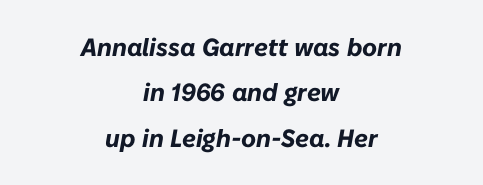
{"italic": "yes", "lean": "right", "slant_degrees": 10, "bold": "yes", "underline": "no", "align": "center", "line_spacing_ratio": 1.82, "letter_spacing": "normal", "letter_spacing_em": 0.0, "glyph_px": 25}
